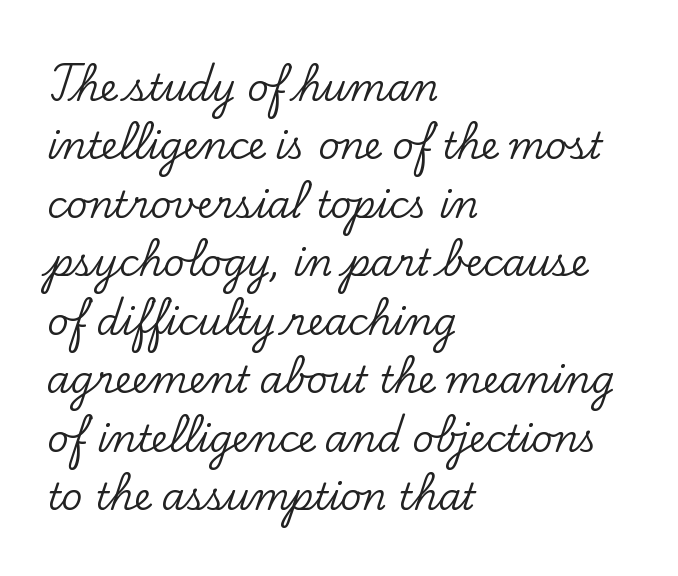
The image shows 37 px serif type; set left-aligned, normal line spacing (1.58x), normal letter spacing, not underlined; low stroke contrast and a small x-height.
